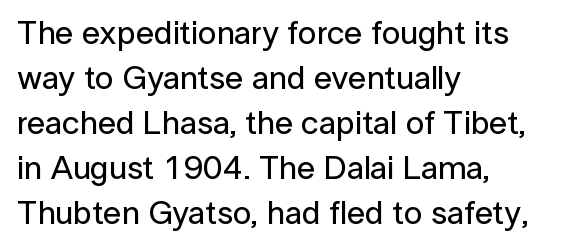
Q: Is the text italic (slanted)? A: No, it is upright.
Q: Is the typeface a serif or a sans-serif typeface? A: Sans-serif.
Q: Is the text underlined? A: No.
Q: How is the paragraph aligned? A: Left-aligned.
Q: Is the spacing between letters normal or unusually wide? A: Normal.
Q: Is the spacing between lines tight, normal or loose? A: Normal.
Q: Width (condensed, normal, or wide)? A: Normal.
Q: Stroke contrast? A: Low.
Q: x-height? A: Medium.
Q: Monospaced? A: No.
